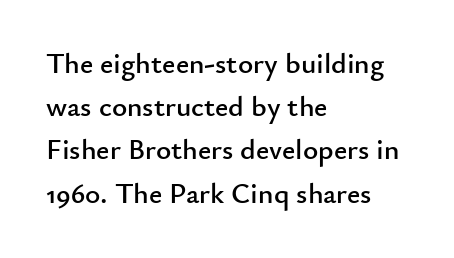
When letters stand straight like this, we call the style roman or upright. Serif or sans? Sans — the stroke terminals are bare. These lines sit exactly where default settings would place them. The passage shown is typed in a proportional face where columns would drift. Bare-footed words on every line.
